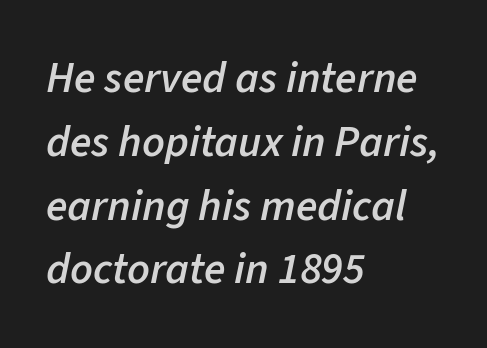
{"italic": "yes", "lean": "right", "slant_degrees": 11, "bold": "semi", "weight": "semibold", "width": "normal", "stroke_contrast": "low", "x_height": "medium", "monospaced": "no", "underline": "no", "align": "left", "line_spacing": "normal", "line_spacing_ratio": 1.45, "letter_spacing": "normal", "letter_spacing_em": 0.0, "glyph_px": 44}
